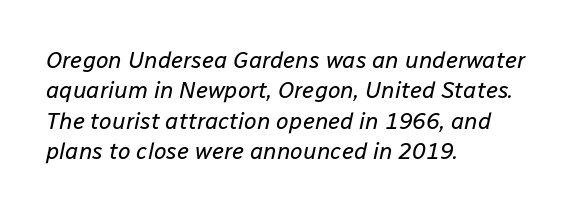
Q: Is the text bold? A: No.
Q: Is the text italic (slanted)? A: Yes, it leans right by about 12 degrees.
Q: Is the text underlined? A: No.
Q: How is the paragraph aligned? A: Left-aligned.
Q: Is the spacing between letters normal or unusually wide? A: Normal.
Q: Is the spacing between lines tight, normal or loose? A: Normal.
